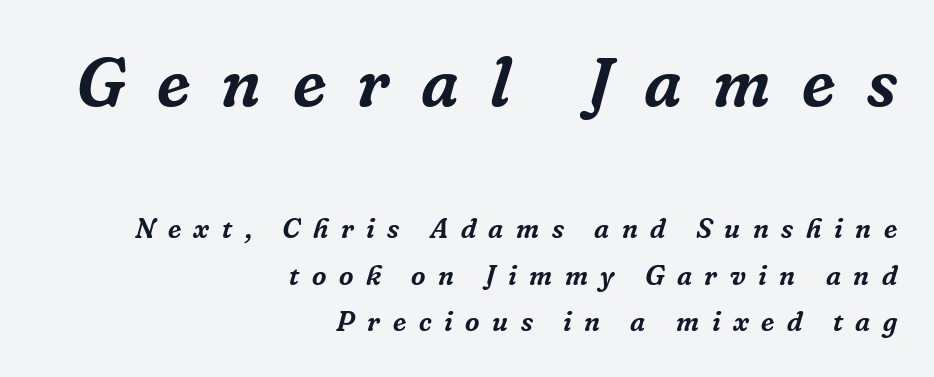
Notice how the passage keeps a crisp vertical edge on the right only. Slant detected: the letters are inclined. Leading: standard. This rendering employs a face with finishing strokes, i.e., a serif. Whoever set this made the first block the dominant, larger element. The letters are spread apart with noticeably loose tracking.
